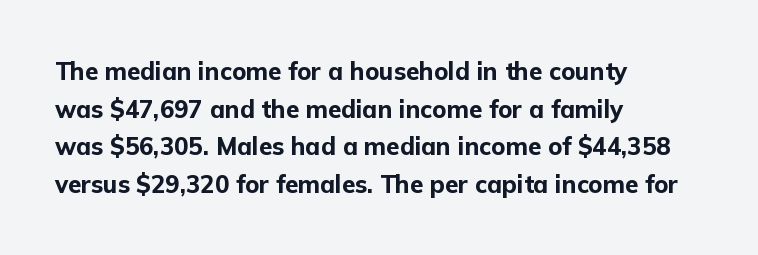
{"italic": "no", "bold": "yes", "underline": "no", "align": "left", "line_spacing": "normal", "line_spacing_ratio": 1.57, "letter_spacing": "normal", "letter_spacing_em": 0.0, "glyph_px": 24}
